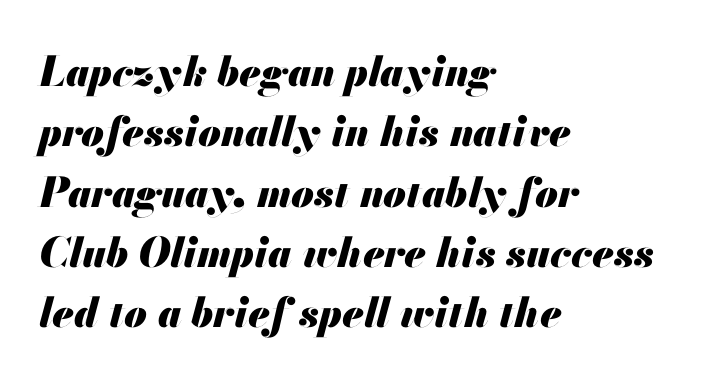
Is this a fixed-width face? No — the glyphs have proportional, varying widths. Rule under the text: the space is simply empty. Heavy-handed strokes throughout: this text is bold. Compared with a centered layout, this one pins lines to the left instead.
